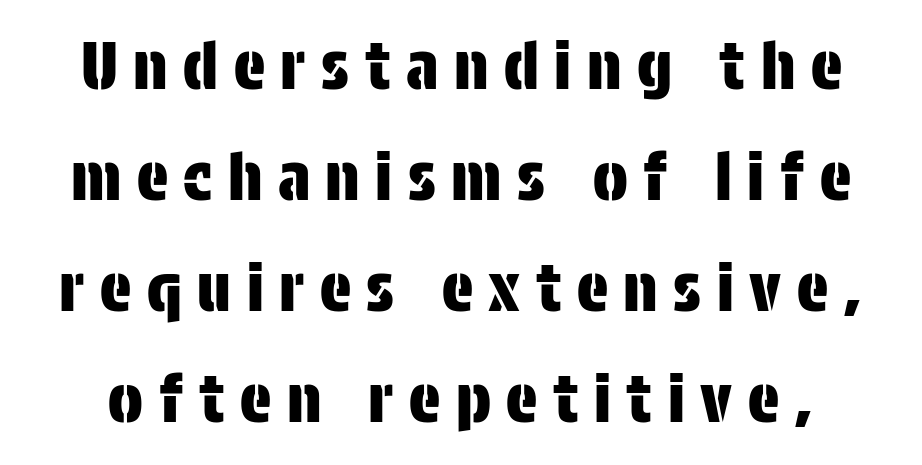
The image shows 65 px condensed sans-serif type, upright; set line spacing 1.71x, unusually wide letter spacing (+0.24 em), not underlined; low stroke contrast and a large x-height.
